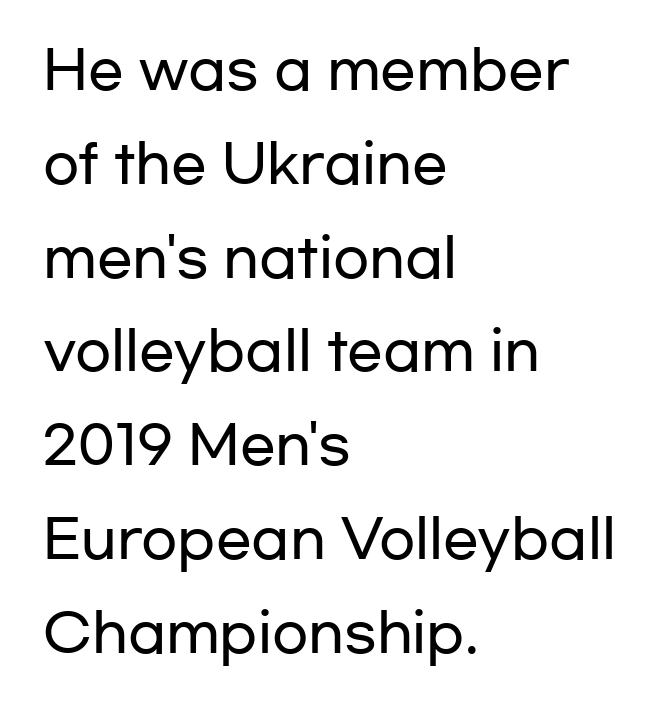
These lines are rendered in a variable-pitch font. Line beginnings align vertically; line endings do not. This sample uses plain, unmodified letter spacing. The face used here is a sans, in the tradition of grotesques and geometrics.
